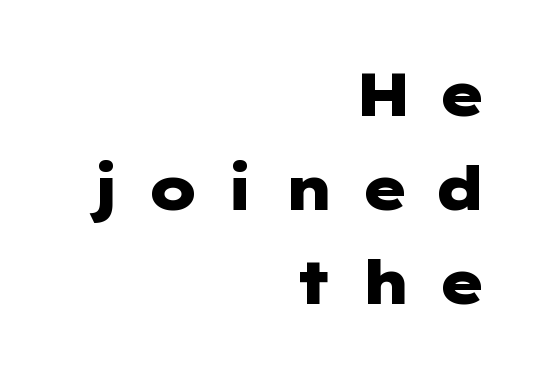
Q: Is the text bold? A: Yes.
Q: Is the text italic (slanted)? A: No, it is upright.
Q: Is the typeface a serif or a sans-serif typeface? A: Sans-serif.
Q: Is the text underlined? A: No.
Q: How is the paragraph aligned? A: Right-aligned.
Q: Is the spacing between letters normal or unusually wide? A: Unusually wide.
Q: Is the spacing between lines tight, normal or loose? A: Normal.
Q: Width (condensed, normal, or wide)? A: Wide.
Q: Stroke contrast? A: Low.
Q: x-height? A: Medium.
